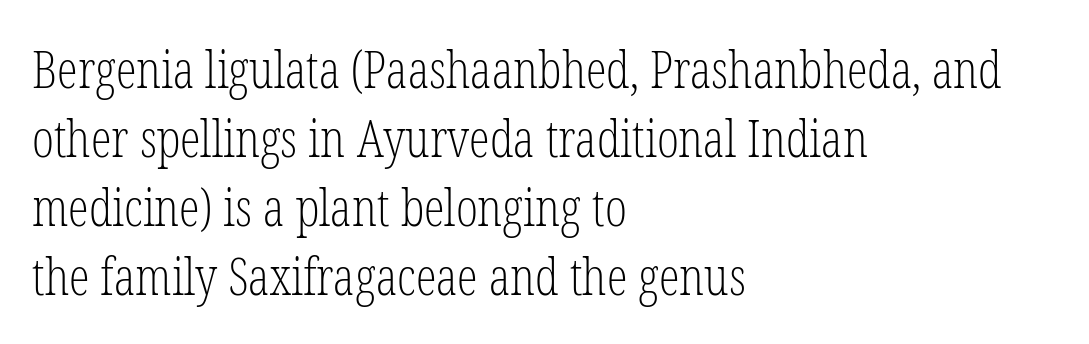
Q: Is the text bold? A: No.
Q: Is the text italic (slanted)? A: No, it is upright.
Q: Is the typeface a serif or a sans-serif typeface? A: Serif.
Q: Is the text underlined? A: No.
Q: How is the paragraph aligned? A: Left-aligned.
Q: Is the spacing between letters normal or unusually wide? A: Normal.
Q: Is the spacing between lines tight, normal or loose? A: Normal.
Q: Width (condensed, normal, or wide)? A: Condensed.
Q: Stroke contrast? A: Low.
Q: x-height? A: Medium.
Q: Monospaced? A: No.
